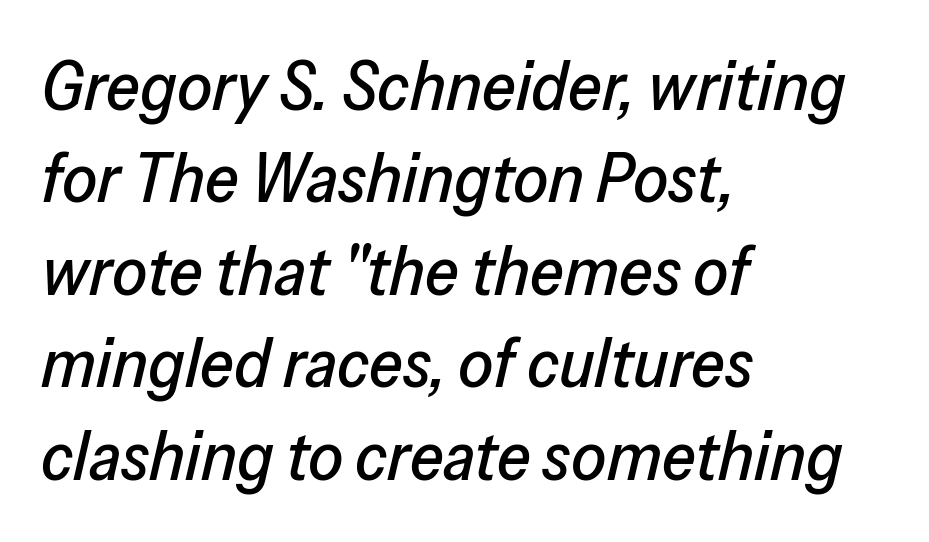
{"italic": "yes", "lean": "right", "slant_degrees": 13, "width": "normal", "stroke_contrast": "low", "x_height": "medium", "monospaced": "no", "underline": "no", "align": "left", "line_spacing": "normal", "line_spacing_ratio": 1.34, "letter_spacing": "normal", "letter_spacing_em": 0.0, "glyph_px": 69}
